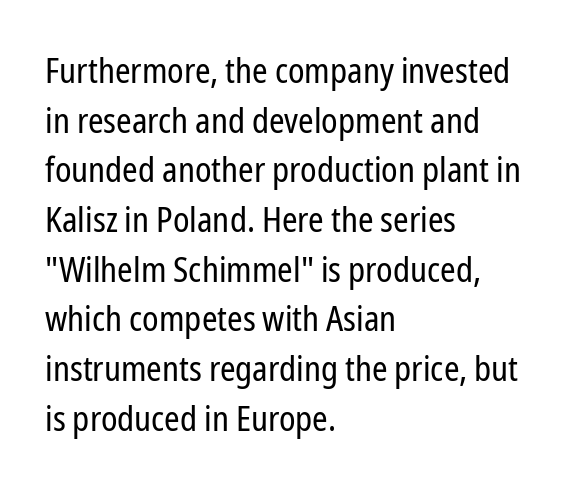
The image shows 35 px regular-weight, condensed sans-serif type, upright; set left-aligned, normal line spacing (1.42x), normal letter spacing, not underlined; low stroke contrast and a medium x-height.
